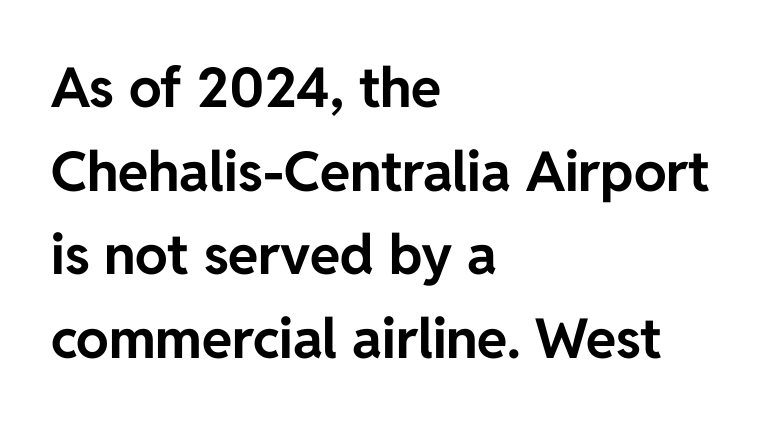
Layout note: lines flush left. Beneath every word, the page is bare. You'd pick this weight for a headline — it's a proper bold. Every stem runs plumb, perpendicular to the baseline.
